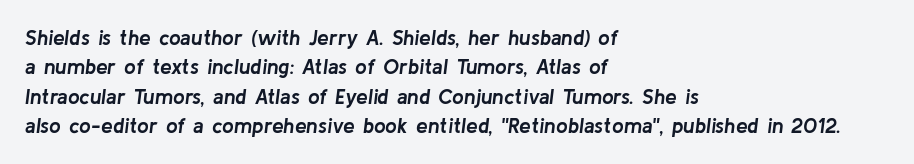
The compositor pushed each line to the left boundary. These words are printed bold, with thick strokes throughout. The lines sit at an ordinary, default distance from one another. A typesetter would mark this as italic. Descenders hang freely into open space. The horizontal fit of the characters is conventional and even.
